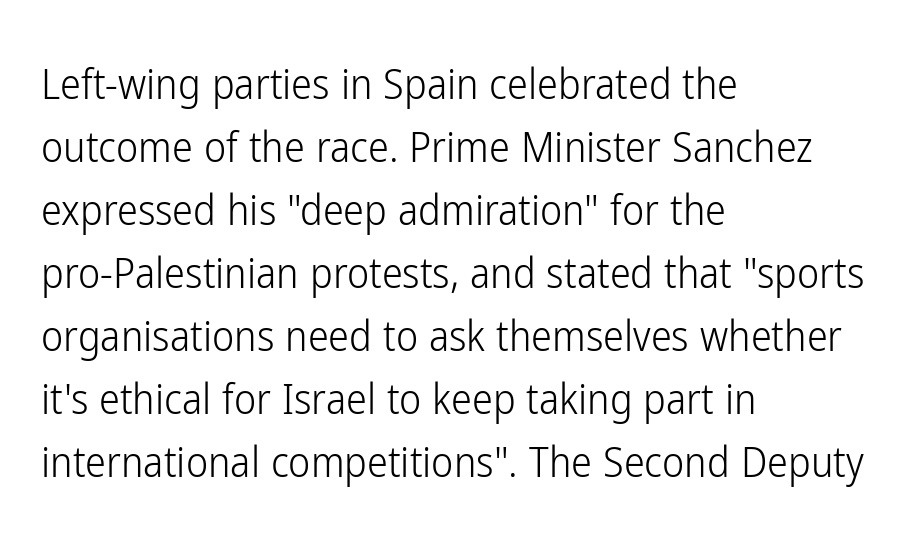
The image shows 42 px light, condensed sans-serif type, upright; set left-aligned, normal line spacing (1.5x), normal letter spacing, not underlined; low stroke contrast and a medium x-height.
